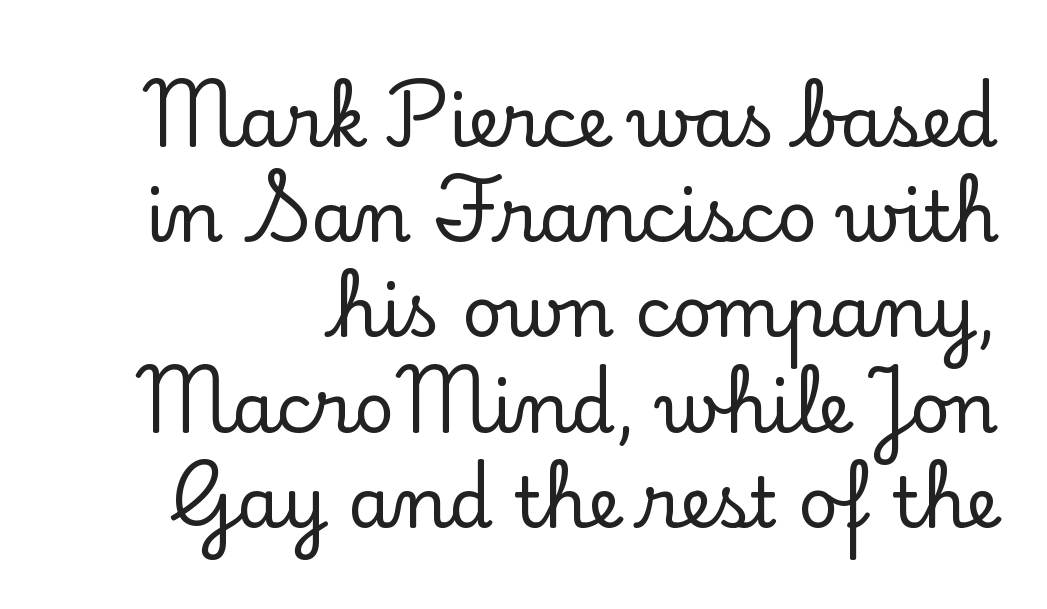
{"serif": "yes", "italic": "no", "width": "normal", "stroke_contrast": "low", "x_height": "small", "monospaced": "no", "underline": "no", "line_spacing": "normal", "line_spacing_ratio": 1.36, "letter_spacing": "normal", "letter_spacing_em": 0.0, "glyph_px": 70}
